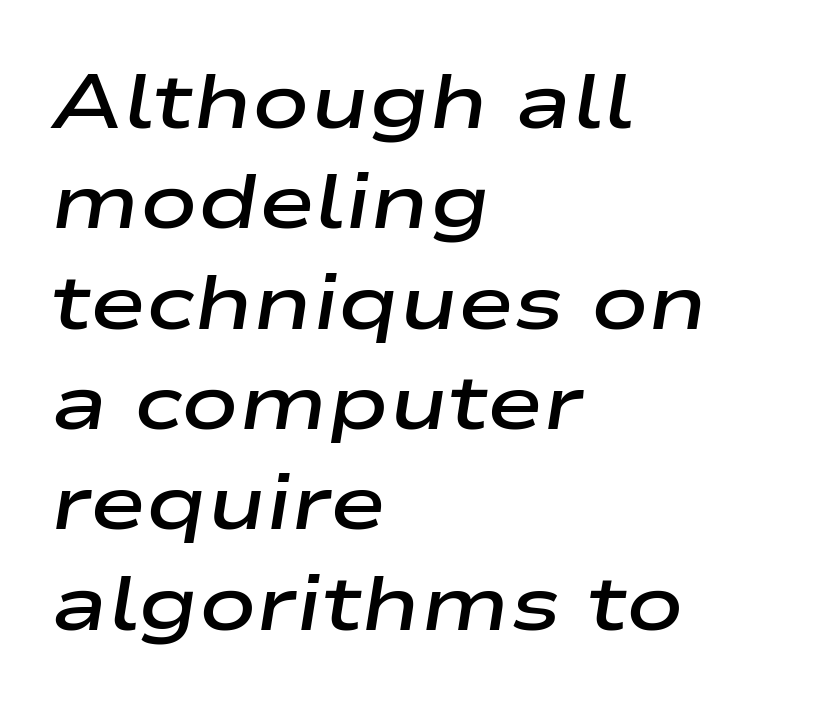
The zone under the glyphs is completely vacant. The glyphs look as if they've been sheared to an angle. Students, this is semibold: more ink than regular, less than bold. This sample is left-justified, so line endings fall wherever the words run out. Here the designer chose a conventional face with non-uniform glyph widths.
